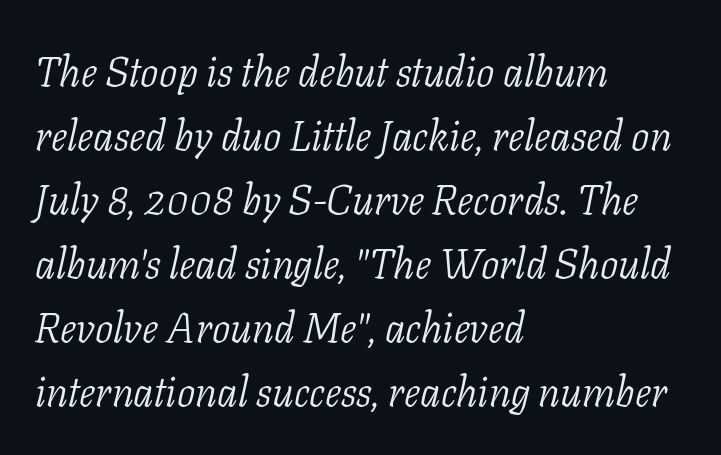
The letters look calm and open, with moderate or lighter stems. Vertical spacing — default. Quick note: underline off. Tracking value appears to be zero — textbook default spacing.
